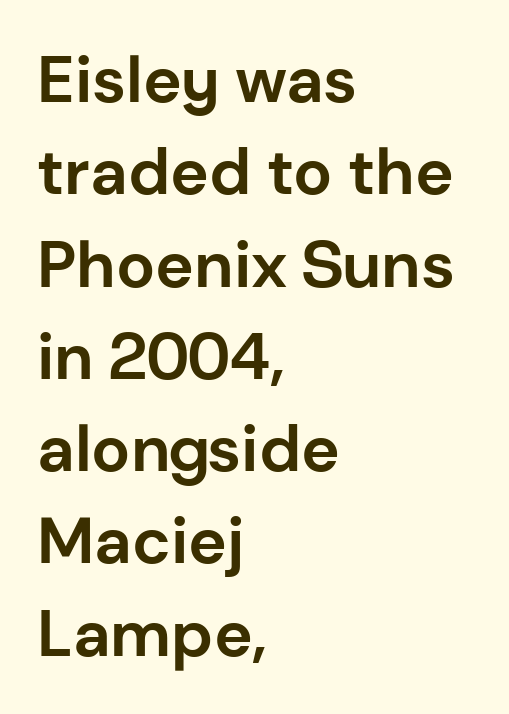
The image shows 65 px bold sans-serif type, upright; set left-aligned, normal line spacing (1.42x), normal letter spacing, not underlined; low stroke contrast and a medium x-height.
